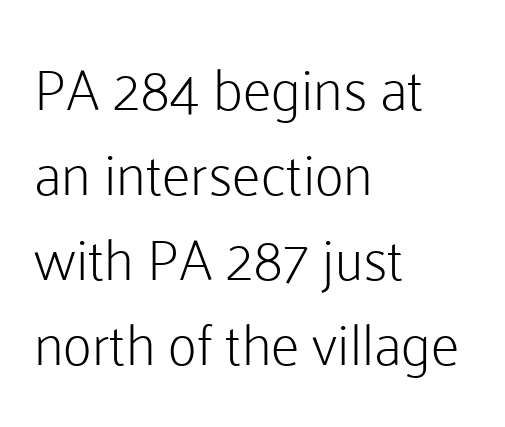
The letters stand straight up with perfectly vertical stems. Line beginnings align vertically; line endings do not. The face used here is proportionally spaced, like ordinary book or web type. Characters follow at the spacing the type designer built in. The vertical gap from one line to the next is medium. Is this a heavy cut? Hardly; it is regular or lighter.
